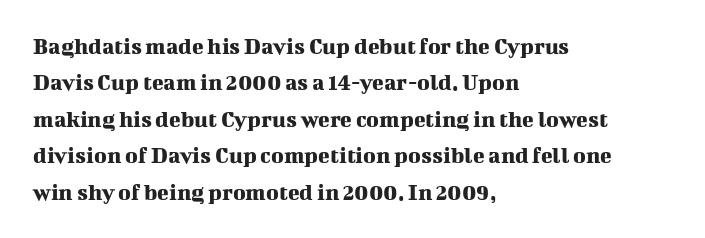
A normal amount of white space separates one row of letters from the next. Is there any slant? The stems are plumb. Nobody touched the tracking dial on this one. Quick note: underline off.
